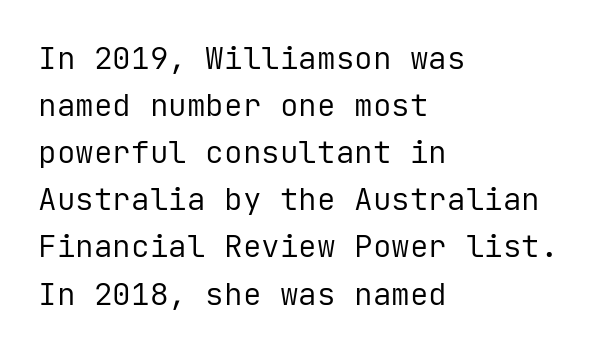
Q: Is the text bold? A: No.
Q: Is the text italic (slanted)? A: No, it is upright.
Q: Is the typeface a serif or a sans-serif typeface? A: Sans-serif.
Q: Is the text underlined? A: No.
Q: How is the paragraph aligned? A: Left-aligned.
Q: Is the spacing between letters normal or unusually wide? A: Normal.
Q: Is the spacing between lines tight, normal or loose? A: Normal.
Q: Width (condensed, normal, or wide)? A: Normal.
Q: Stroke contrast? A: Low.
Q: x-height? A: Medium.
Q: Monospaced? A: Yes.
